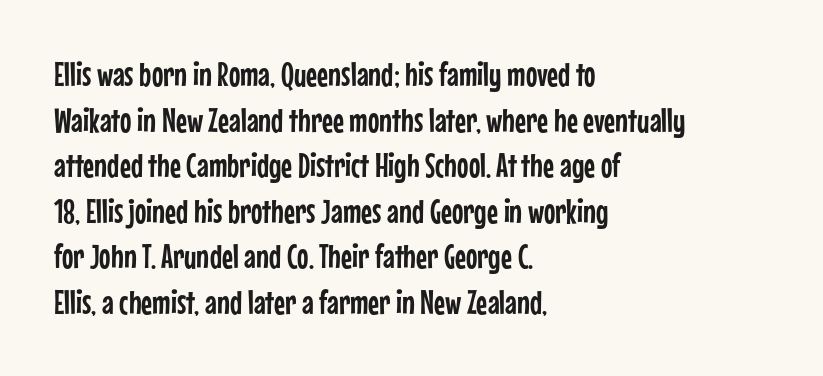
The image shows 34 px condensed sans-serif type, upright; set left-aligned, normal line spacing (1.34x), normal letter spacing, not underlined; low stroke contrast and a medium x-height.
